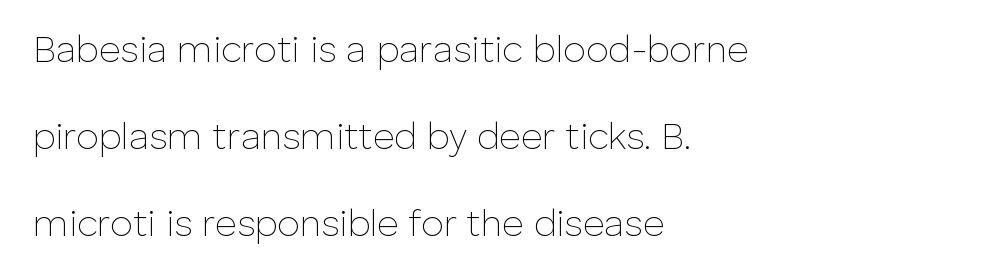
Glance below the letters and you will spot only blank space. Stroke terminals: plain, sans-serif. Casual observation: everything's shoved over to the left. The rendering uses a large line-height, opening up the rows.
